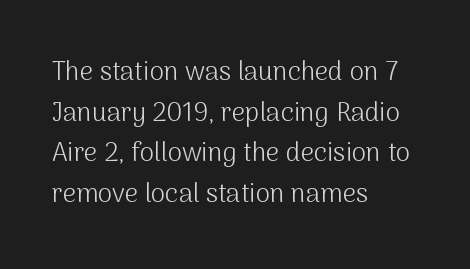
{"italic": "no", "bold": "no", "underline": "no", "align": "left", "line_spacing": "normal", "line_spacing_ratio": 1.56, "letter_spacing": "normal", "letter_spacing_em": 0.0, "glyph_px": 26}
